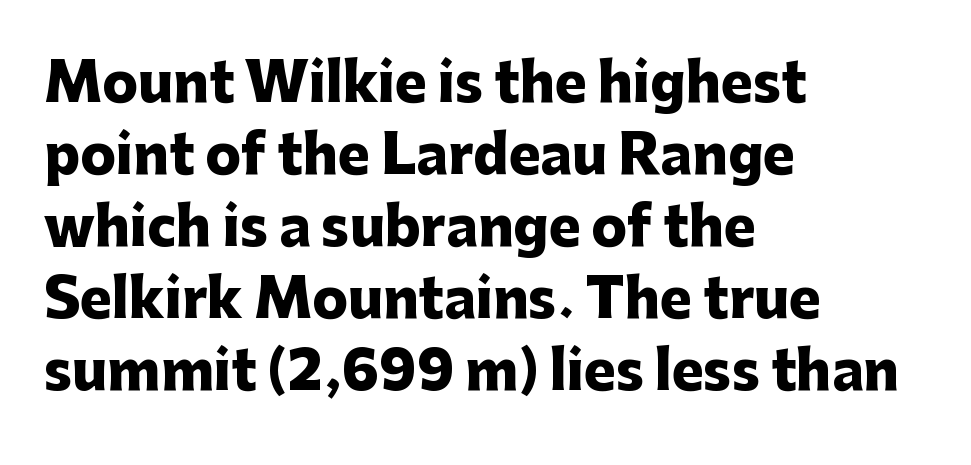
The vertical gap from one line to the next is medium. No italicization has been applied; the sample stays upright. The line texture is even and compact thanks to regular tracking. The compositor pushed each line to the left boundary. As a designer I'd log this as weight 700, bold. Typographically, this falls in the sans-serif category.
